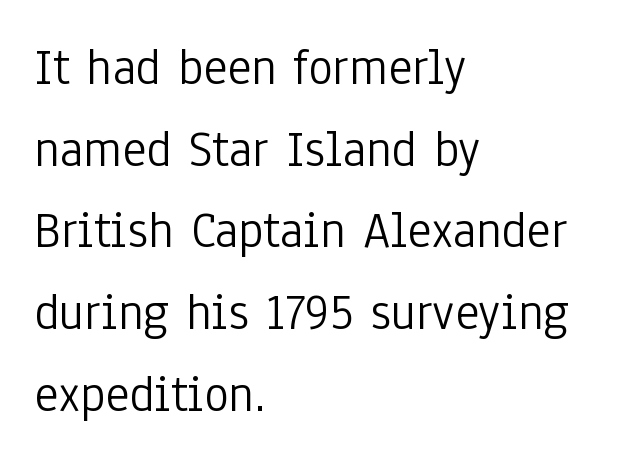
The image shows 52 px light, condensed sans-serif type, upright; set left-aligned, normal line spacing (1.57x), normal letter spacing, not underlined; low stroke contrast and a medium x-height.
